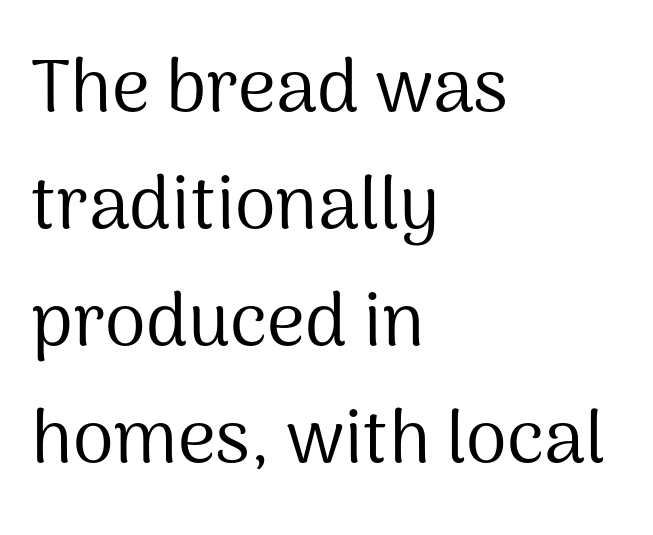
{"serif": "no", "italic": "no", "bold": "no", "weight": "regular", "width": "normal", "stroke_contrast": "medium", "x_height": "medium", "monospaced": "no", "underline": "no", "align": "left", "line_spacing": "normal", "line_spacing_ratio": 1.58, "letter_spacing": "normal", "letter_spacing_em": 0.0, "glyph_px": 74}
